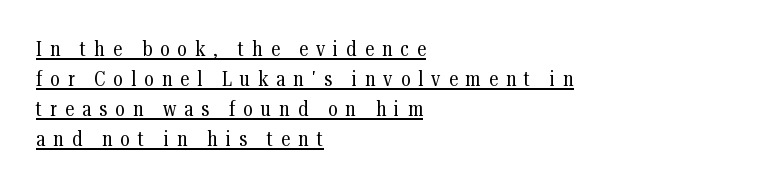
Q: Is the text bold? A: No.
Q: Is the text italic (slanted)? A: No, it is upright.
Q: Is the text underlined? A: Yes.
Q: How is the paragraph aligned? A: Left-aligned.
Q: Is the spacing between letters normal or unusually wide? A: Unusually wide.
Q: Is the spacing between lines tight, normal or loose? A: Normal.
